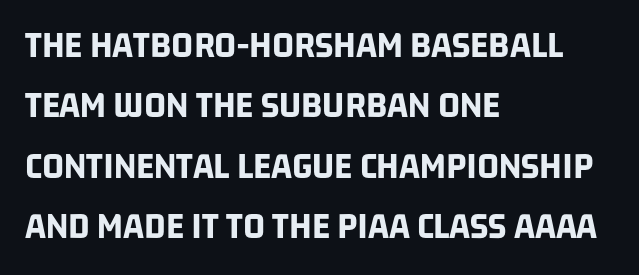
Q: Is the text bold? A: Yes.
Q: Is the typeface a serif or a sans-serif typeface? A: Sans-serif.
Q: Is the text underlined? A: No.
Q: How is the paragraph aligned? A: Left-aligned.
Q: Is the spacing between letters normal or unusually wide? A: Normal.
Q: Is the spacing between lines tight, normal or loose? A: Normal.
Q: Width (condensed, normal, or wide)? A: Condensed.
Q: Stroke contrast? A: Low.
Q: x-height? A: Large.
Q: Monospaced? A: No.
